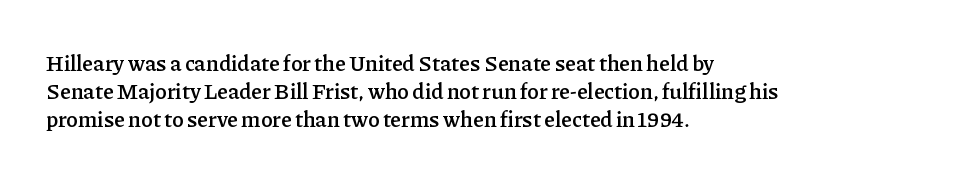
{"italic": "no", "bold": "semi", "underline": "no", "align": "left", "line_spacing": "normal", "line_spacing_ratio": 1.28, "letter_spacing": "normal", "letter_spacing_em": 0.0, "glyph_px": 22}
